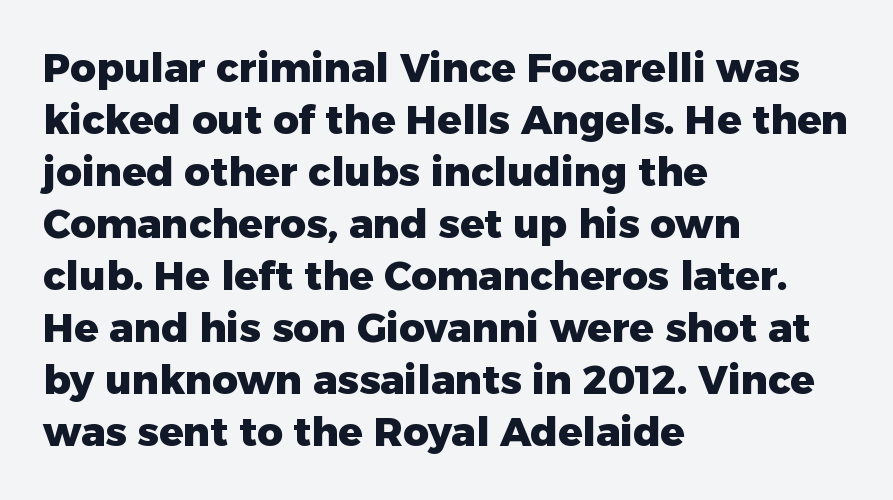
{"serif": "no", "italic": "no", "bold": "yes", "weight": "heavy", "width": "normal", "stroke_contrast": "low", "x_height": "medium", "monospaced": "no", "underline": "no", "align": "left", "line_spacing": "normal", "line_spacing_ratio": 1.3, "letter_spacing": "normal", "letter_spacing_em": 0.0, "glyph_px": 40}
